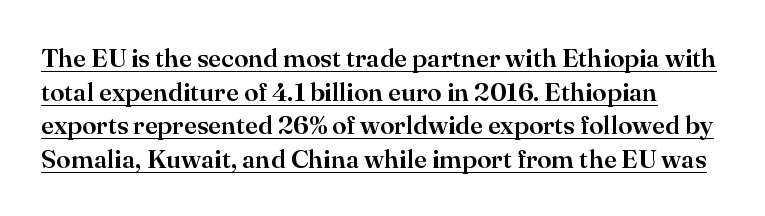
Q: Is the text italic (slanted)? A: No, it is upright.
Q: Is the text underlined? A: Yes.
Q: Is the spacing between letters normal or unusually wide? A: Normal.
Q: Is the spacing between lines tight, normal or loose? A: Normal.
